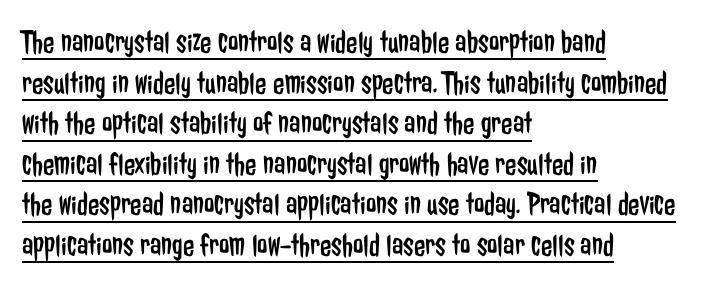
The image shows 33 px regular-weight, condensed sans-serif type, upright; set left-aligned, line spacing 1.23x, normal letter spacing, underlined; low stroke contrast and a medium x-height.
